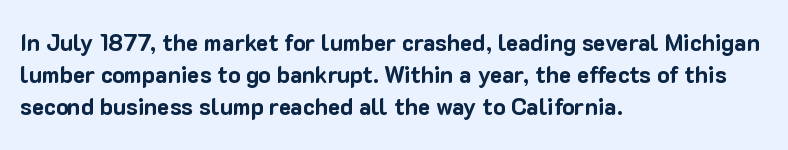
{"italic": "no", "bold": "yes", "underline": "no", "align": "left", "line_spacing": "normal", "line_spacing_ratio": 1.4, "letter_spacing": "normal", "letter_spacing_em": 0.0, "glyph_px": 23}
